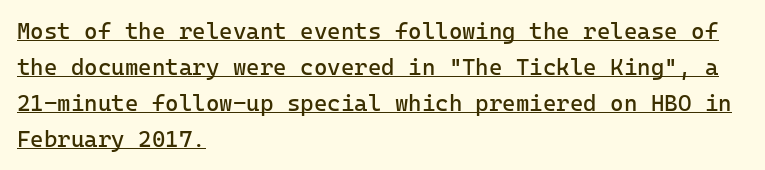
{"italic": "no", "bold": "no", "underline": "yes", "align": "left", "line_spacing": "normal", "line_spacing_ratio": 1.56, "letter_spacing": "normal", "letter_spacing_em": 0.0, "glyph_px": 23}
